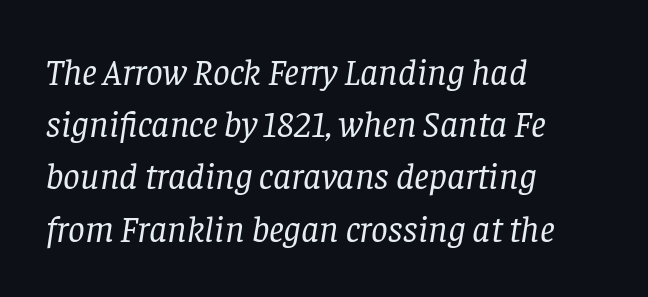
The image shows 37 px regular-weight serif type, italic (leaning right); set left-aligned, normal line spacing (1.41x), normal letter spacing, not underlined; low stroke contrast and a large x-height.
